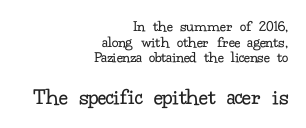
{"italic": "no", "bold": "no", "underline": "no", "align": "right", "line_spacing": "tight", "line_spacing_ratio": 0.98, "letter_spacing": "normal", "letter_spacing_em": 0.0, "larger_block": "second", "size_ratio": 1.5, "glyph_px": 24}
